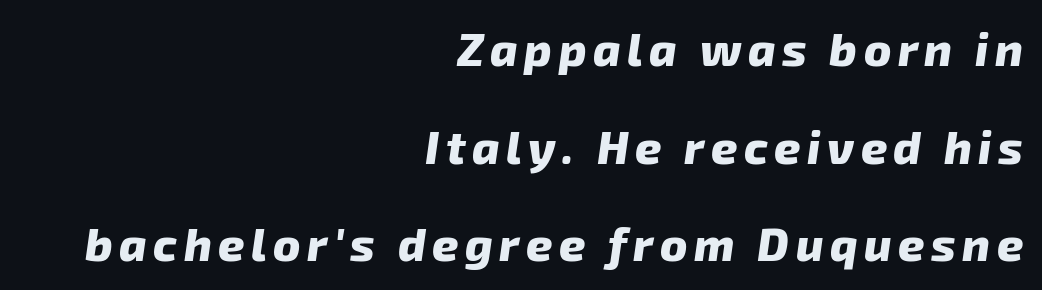
{"serif": "no", "bold": "yes", "weight": "heavy", "width": "normal", "stroke_contrast": "low", "x_height": "medium", "monospaced": "no", "underline": "no", "align": "right", "line_spacing": "loose", "line_spacing_ratio": 2.12, "glyph_px": 46}
